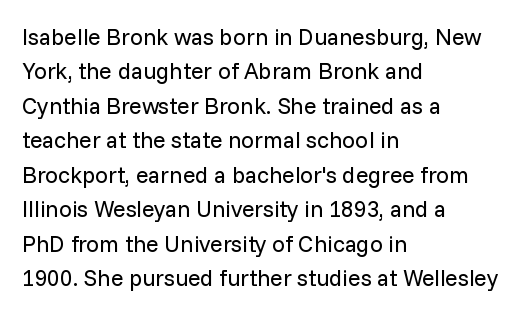
{"italic": "no", "bold": "no", "underline": "no", "align": "left", "line_spacing": "normal", "line_spacing_ratio": 1.5, "letter_spacing": "normal", "letter_spacing_em": 0.0, "glyph_px": 23}
